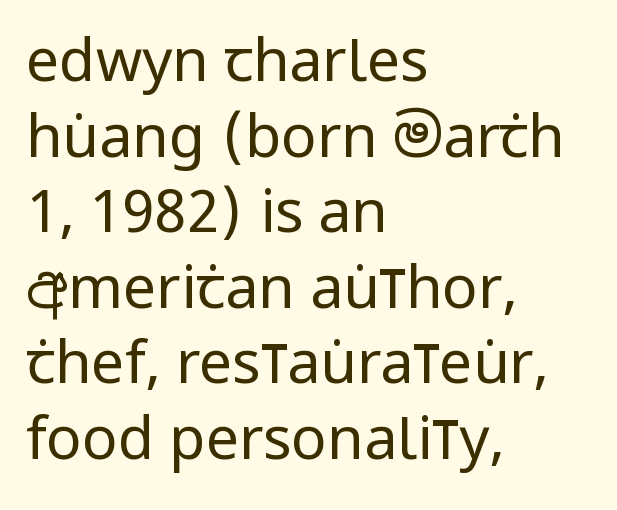
The image shows 59 px regular-weight, condensed sans-serif type, upright; set left-aligned, normal line spacing (1.28x), normal letter spacing, not underlined; low stroke contrast and a large x-height.
